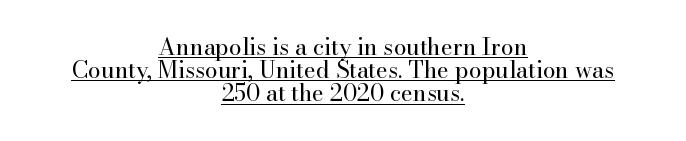
Regarding leading, the lines here are crowded together. Stroke mass is kept to a normal reading level or below. The horizontal fit of the characters is conventional and even. The specimen includes a rule beneath the text block's lines. Designer's note — italics off, roman on.
